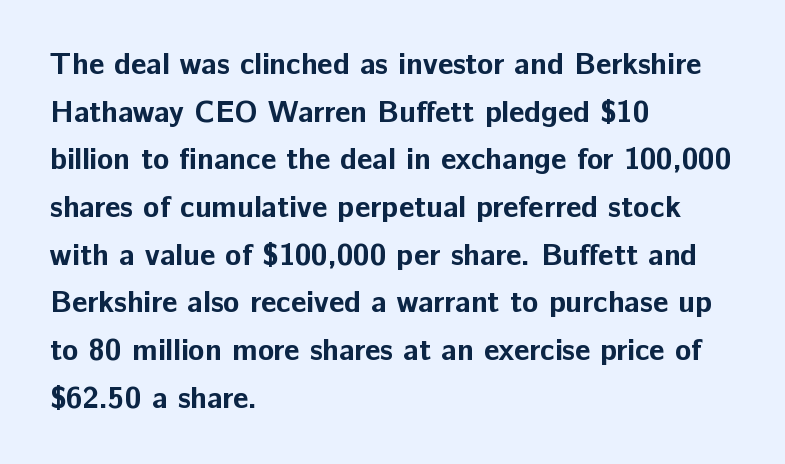
Just letters on the line, the space beneath them empty. The lettering holds an erect, upright posture throughout. This is heavy type, rendered in bold. Casual observation: everything's shoved over to the left. Letter spacing: default. The font family rendered here belongs to the sans-serif group.
